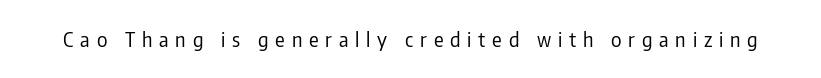
Q: Is the text bold? A: No.
Q: Is the text italic (slanted)? A: No, it is upright.
Q: Is the text underlined? A: No.
Q: Is the spacing between letters normal or unusually wide? A: Unusually wide.
